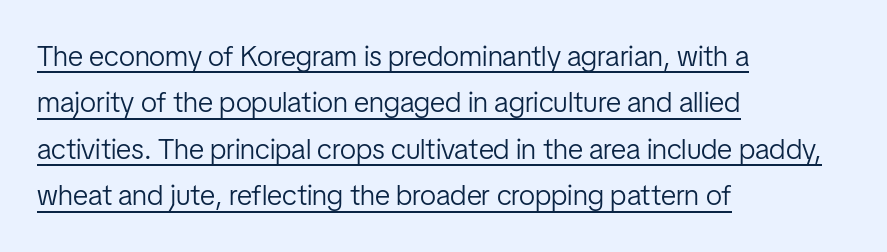
The typography opts for an upright posture over an oblique one. Nobody touched the tracking dial on this one. The characters display no serif detailing; their extremities are plain. Students, observe the line beneath the letters — that is underlining. Is this a fixed-width face? No — the glyphs have proportional, varying widths.
